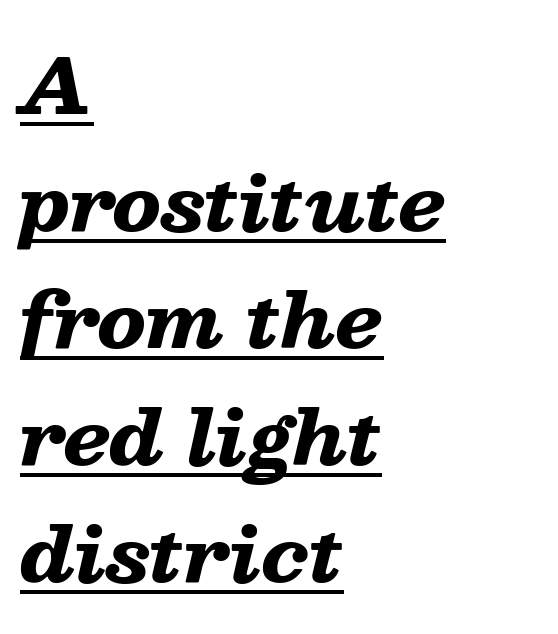
The image shows 75 px heavy, wide type, italic (leaning right); set left-aligned, normal line spacing (1.56x), normal letter spacing, underlined; low stroke contrast and a medium x-height.
